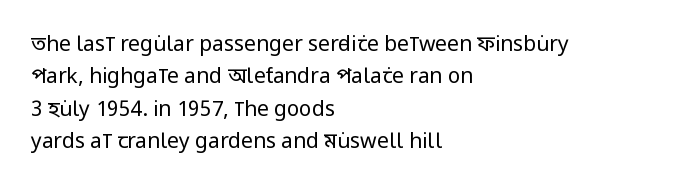
Q: Is the text bold? A: No.
Q: Is the text italic (slanted)? A: No, it is upright.
Q: Is the text underlined? A: No.
Q: How is the paragraph aligned? A: Left-aligned.
Q: Is the spacing between letters normal or unusually wide? A: Normal.
Q: Is the spacing between lines tight, normal or loose? A: Normal.
